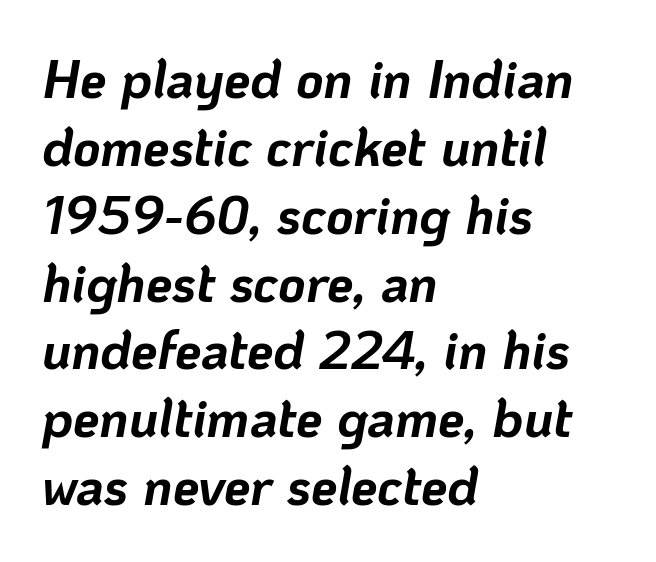
Normally led — the rows are evenly, conventionally spaced. The passage shown leans; its letterforms are oblique. Is this a fixed-width face? No — the glyphs have proportional, varying widths. Is the block centered? No — it sits flush against the left margin. Does the weight exceed regular? Yes, all the way to bold.
